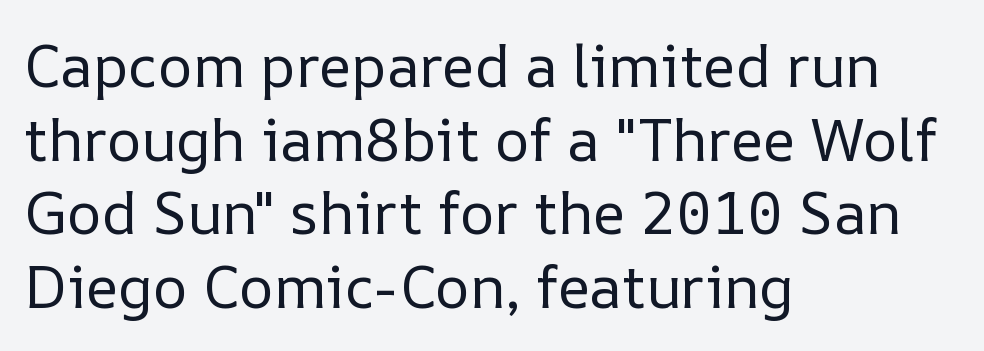
Observe the ordinary spacing: letters are neighbours, not strangers. Summary of vertical rhythm: regular, with standard interline spacing. Each letter keeps its own natural width here, so spacing adapts to shape. The letters look calm and open, with moderate or lighter stems. Caption: multi-line text, flush left, ragged right.
